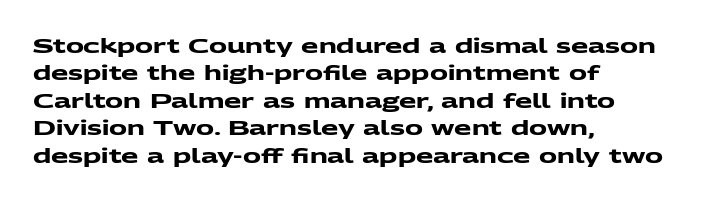
The image shows 20 px bold type; set left-aligned, normal line spacing (1.37x), normal letter spacing, not underlined.
